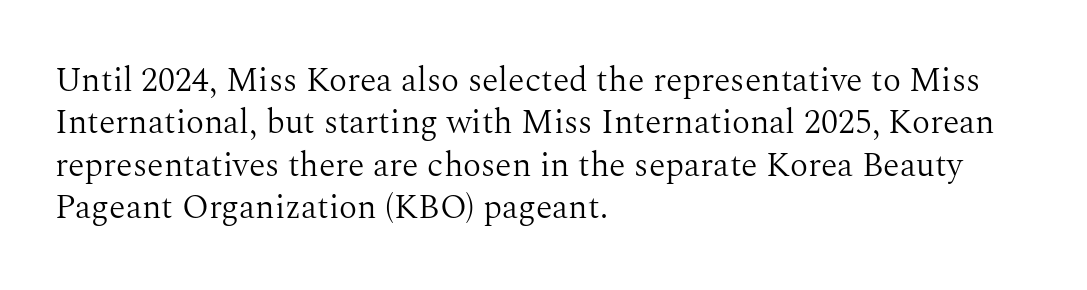
The image shows 34 px light serif type, upright; set left-aligned, normal line spacing (1.25x), normal letter spacing, not underlined; medium stroke contrast and a medium x-height.
